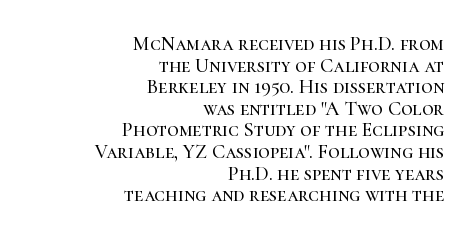
Q: Is the text italic (slanted)? A: No, it is upright.
Q: Is the text underlined? A: No.
Q: How is the paragraph aligned? A: Right-aligned.
Q: Is the spacing between letters normal or unusually wide? A: Normal.
Q: Is the spacing between lines tight, normal or loose? A: Tight.
